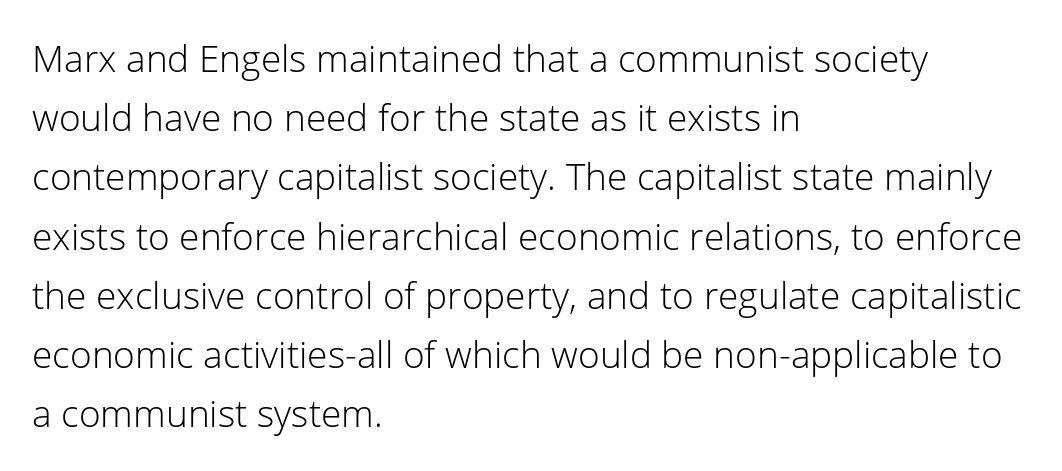
{"serif": "no", "italic": "no", "bold": "no", "weight": "light", "width": "normal", "stroke_contrast": "low", "x_height": "medium", "monospaced": "no", "underline": "no", "align": "left", "line_spacing": "normal", "line_spacing_ratio": 1.6, "letter_spacing": "normal", "letter_spacing_em": 0.0, "glyph_px": 37}
